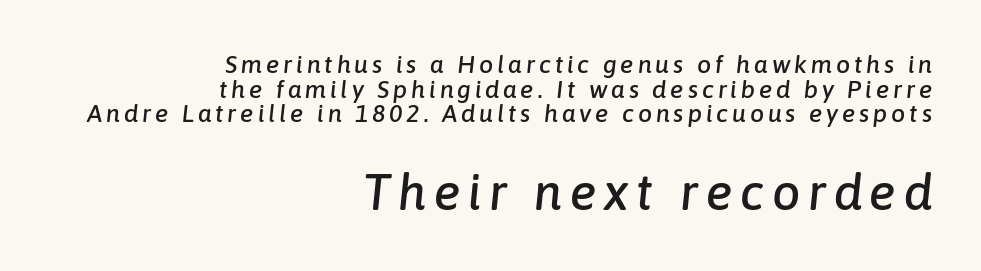
{"italic": "yes", "lean": "right", "slant_degrees": 6, "width": "normal", "stroke_contrast": "low", "x_height": "medium", "monospaced": "no", "underline": "no", "align": "right", "line_spacing": "tight", "line_spacing_ratio": 0.99, "larger_block": "second", "size_ratio": 2.0, "glyph_px": 50}
